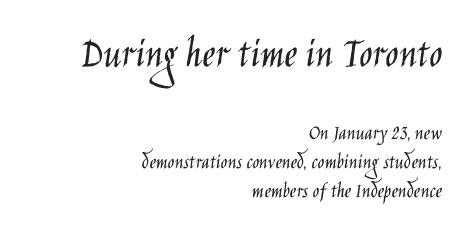
The rows are spaced the way most documents space them. Two sizes are in play, and the larger belongs to the first block. Each letter's strokes conclude bluntly, with no projecting serifs. No extra ink here — the face is not bold. Where is the straight margin? On the right. Spacing between characters is what you'd get straight out of the box.
